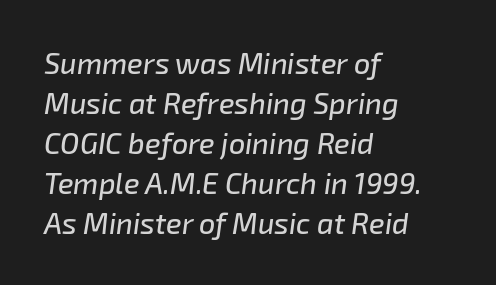
{"italic": "yes", "lean": "right", "slant_degrees": 8, "width": "normal", "stroke_contrast": "low", "x_height": "medium", "monospaced": "no", "underline": "no", "align": "left", "line_spacing": "normal", "line_spacing_ratio": 1.38, "letter_spacing": "normal", "letter_spacing_em": 0.0, "glyph_px": 29}
